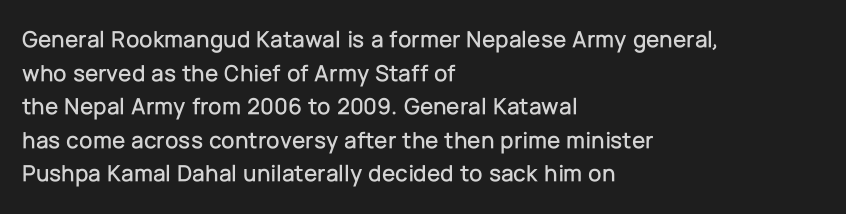
Q: Is the text italic (slanted)? A: No, it is upright.
Q: Is the text underlined? A: No.
Q: How is the paragraph aligned? A: Left-aligned.
Q: Is the spacing between letters normal or unusually wide? A: Normal.
Q: Is the spacing between lines tight, normal or loose? A: Normal.
